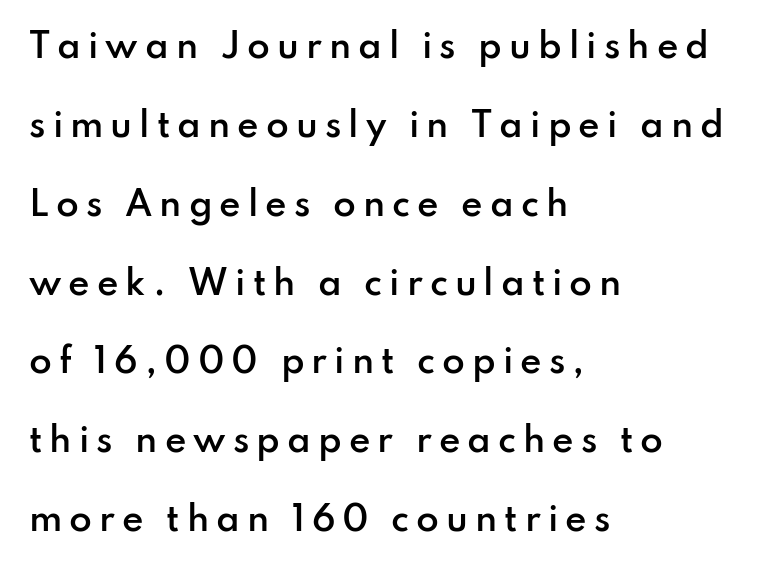
The image shows 33 px semibold sans-serif type, upright; set left-aligned, loose line spacing (2.39x), unusually wide letter spacing (+0.21 em), not underlined; low stroke contrast and a small x-height.
